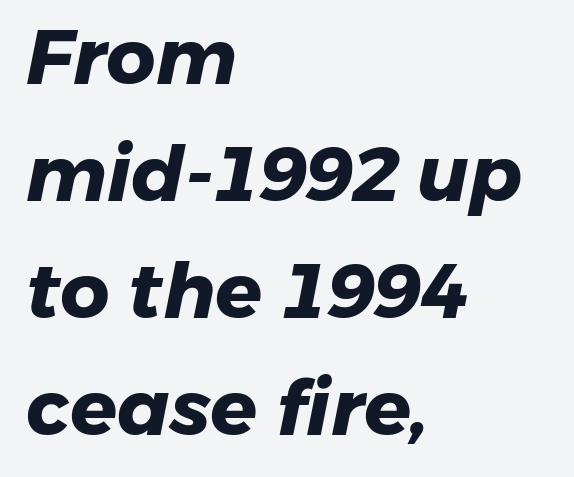
Q: Is the text bold? A: Yes.
Q: Is the typeface a serif or a sans-serif typeface? A: Sans-serif.
Q: Is the text underlined? A: No.
Q: How is the paragraph aligned? A: Left-aligned.
Q: Is the spacing between letters normal or unusually wide? A: Normal.
Q: Is the spacing between lines tight, normal or loose? A: Normal.
Q: Width (condensed, normal, or wide)? A: Normal.
Q: Stroke contrast? A: Low.
Q: x-height? A: Medium.
Q: Monospaced? A: No.
